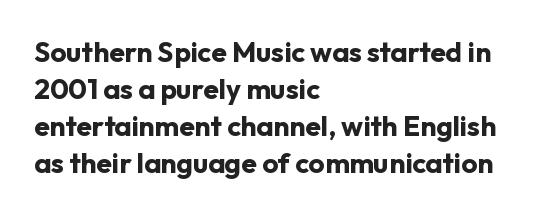
The face used here is rendered with its standard letterfit. The passage shown is typeset with a sans-serif family. Notice how descenders clear the ascenders below comfortably — that's standard leading. Note the varied advance widths — an 'i' is clearly narrower than an 'm'. The ragged edge is on the right, which tells us the setting is flush left. The string is rendered with underlining switched off.
